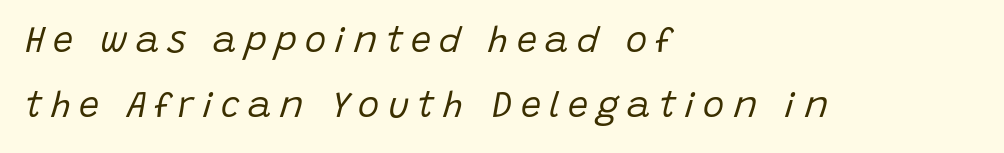
Q: Is the text bold? A: No.
Q: Is the text italic (slanted)? A: Yes, it leans right by about 15 degrees.
Q: Is the text underlined? A: No.
Q: How is the paragraph aligned? A: Left-aligned.
Q: Is the spacing between letters normal or unusually wide? A: Unusually wide.
Q: Width (condensed, normal, or wide)? A: Normal.
Q: Stroke contrast? A: Low.
Q: x-height? A: Large.
Q: Monospaced? A: No.
